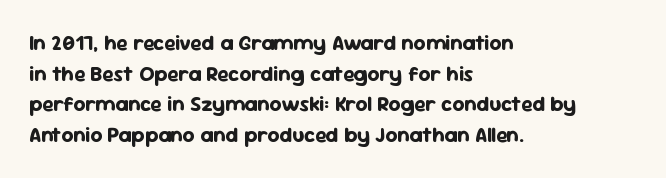
Glyph-to-glyph distance matches everyday printed text. If you drew a line through each stem, it would be perfectly vertical. Horizontal bands of white between lines are of average thickness. Type without underlining. The glyphs have the mass of a bold cut.
